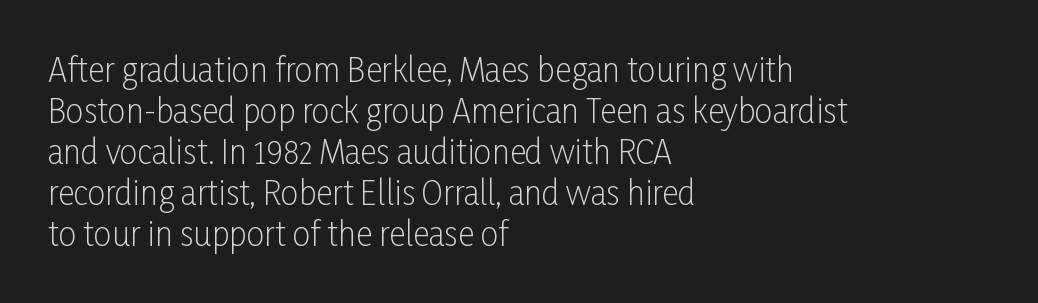
The image shows 32 px light, condensed sans-serif type, upright; set left-aligned, normal line spacing (1.28x), normal letter spacing, not underlined; low stroke contrast and a medium x-height.
